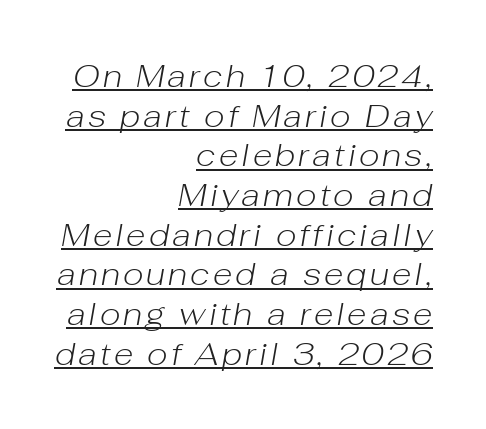
{"italic": "yes", "lean": "right", "slant_degrees": 10, "bold": "no", "weight": "light", "width": "normal", "stroke_contrast": "low", "x_height": "medium", "monospaced": "no", "underline": "yes", "align": "right", "line_spacing_ratio": 1.24, "glyph_px": 32}
